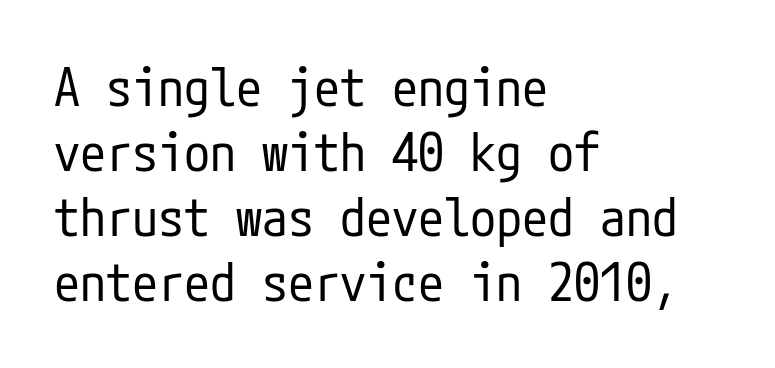
The image shows 52 px regular-weight, condensed sans-serif type, upright; set left-aligned, normal line spacing (1.25x), normal letter spacing, not underlined; low stroke contrast and a medium x-height.
